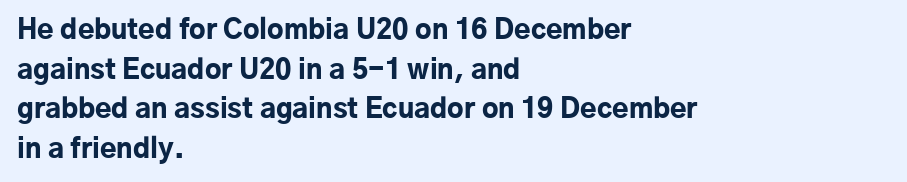
The image shows 27 px bold type, upright; set left-aligned, normal line spacing (1.47x), normal letter spacing, not underlined.
